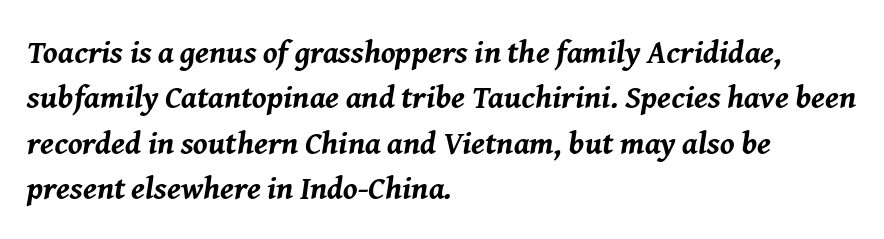
{"italic": "yes", "lean": "right", "slant_degrees": 8, "bold": "yes", "weight": "bold", "width": "normal", "stroke_contrast": "medium", "x_height": "medium", "monospaced": "no", "underline": "no", "align": "left", "line_spacing": "normal", "line_spacing_ratio": 1.42, "letter_spacing": "normal", "letter_spacing_em": 0.0, "glyph_px": 32}
